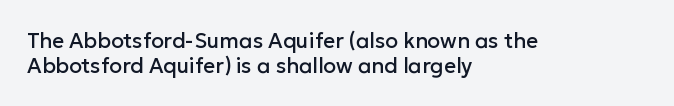
Tracking here is standard; glyphs follow each other at the usual distance. When letters stand straight like this, we call the style roman or upright. Honestly, there is no underline to notice here at all. In CSS terms this would be text-align: left.
